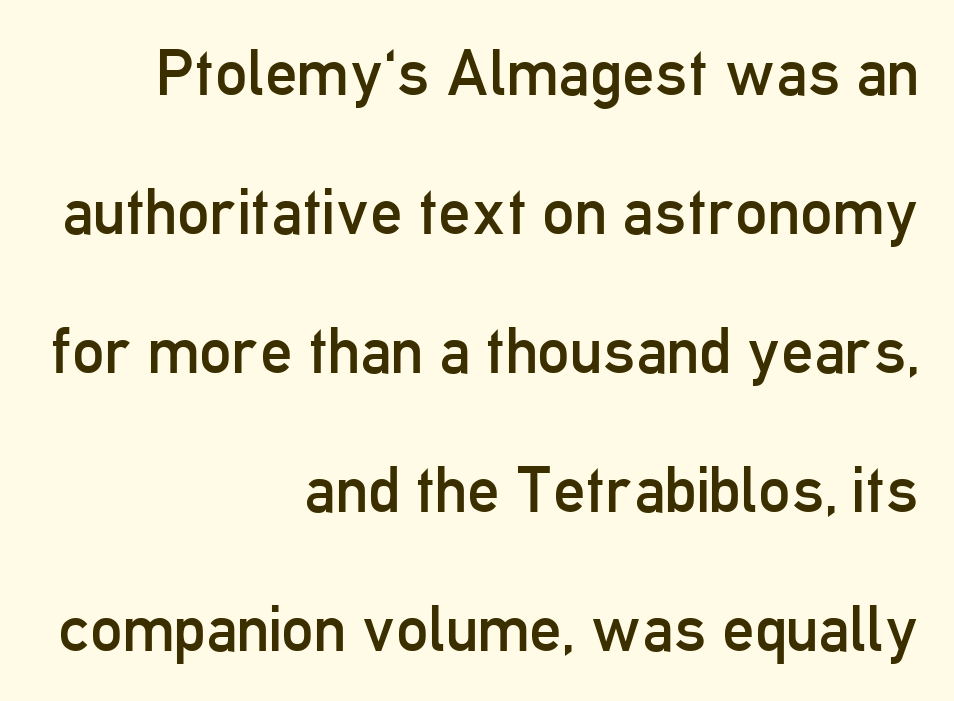
{"serif": "no", "italic": "no", "bold": "no", "weight": "regular", "width": "condensed", "stroke_contrast": "low", "x_height": "medium", "monospaced": "no", "underline": "no", "align": "right", "line_spacing": "loose", "line_spacing_ratio": 2.17, "letter_spacing": "normal", "letter_spacing_em": 0.0, "glyph_px": 64}
